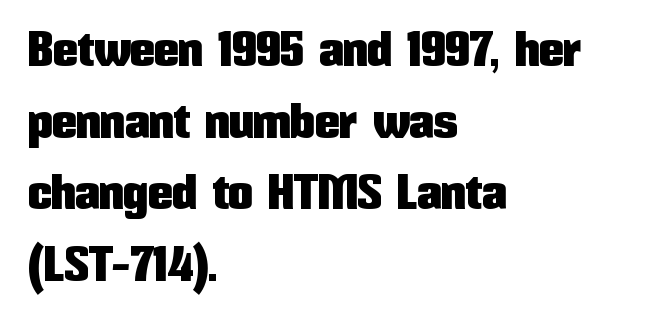
The image shows 49 px condensed sans-serif type, upright; set left-aligned, normal line spacing (1.46x), normal letter spacing, not underlined; low stroke contrast and a medium x-height.
